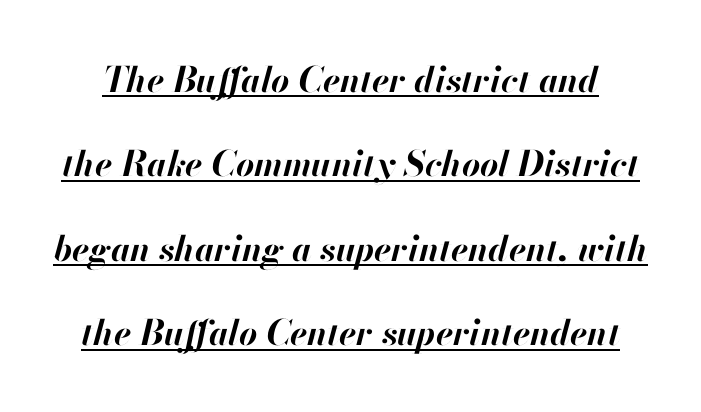
{"italic": "yes", "lean": "right", "slant_degrees": 13, "bold": "yes", "weight": "bold", "width": "normal", "stroke_contrast": "high", "x_height": "small", "monospaced": "no", "underline": "yes", "line_spacing": "loose", "line_spacing_ratio": 2.41, "letter_spacing": "normal", "letter_spacing_em": 0.0, "glyph_px": 35}
